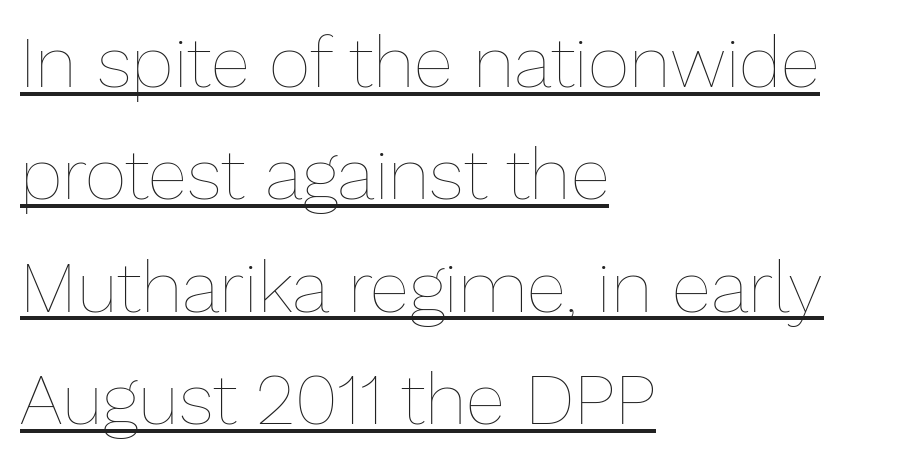
The image shows 72 px thin type, upright; set left-aligned, normal line spacing (1.56x), normal letter spacing, underlined; low stroke contrast and a medium x-height.
